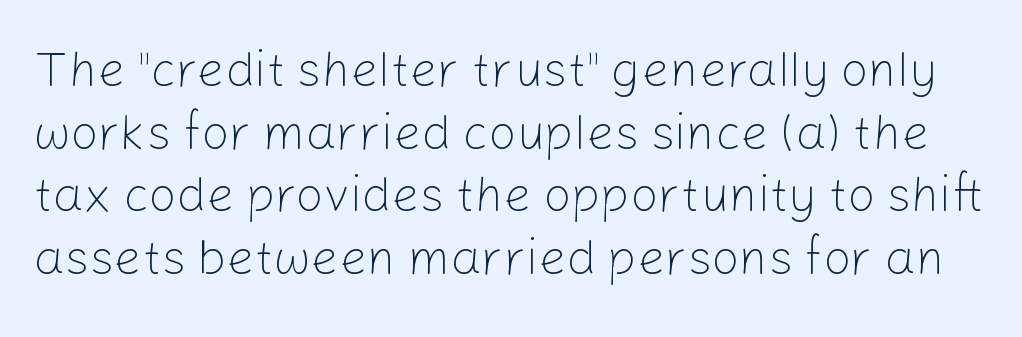
Ordinary non-slanted type is in use. Between one letter and the next there's only the usual sliver of space. Counters stay open thanks to moderate or lighter strokes. Evenly set lines give the paragraph a standard silhouette. Character widths vary here, with narrow letters taking less room than wide ones.
